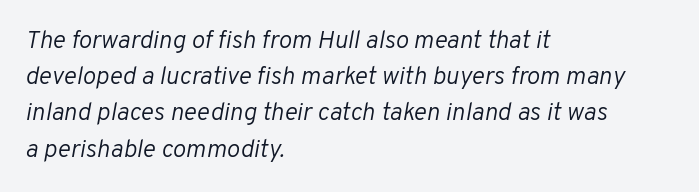
The image shows 25 px text type, italic (leaning right); set left-aligned, normal line spacing (1.45x), normal letter spacing, not underlined.
